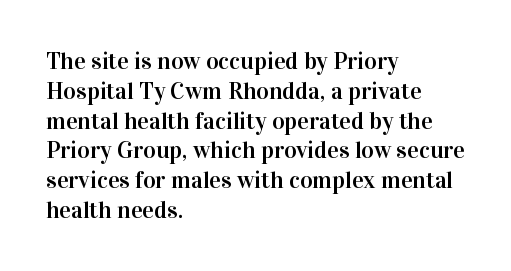
The image shows 24 px text type, upright; set left-aligned, line spacing 1.24x, normal letter spacing, not underlined.
